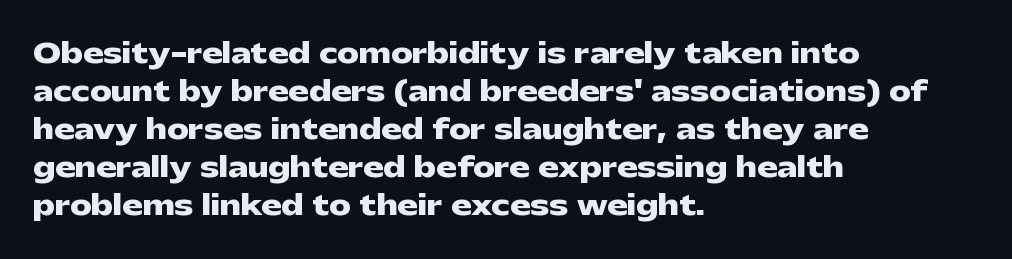
Q: Is the text bold? A: Yes.
Q: Is the text italic (slanted)? A: No, it is upright.
Q: Is the text underlined? A: No.
Q: How is the paragraph aligned? A: Left-aligned.
Q: Is the spacing between letters normal or unusually wide? A: Normal.
Q: Is the spacing between lines tight, normal or loose? A: Normal.
